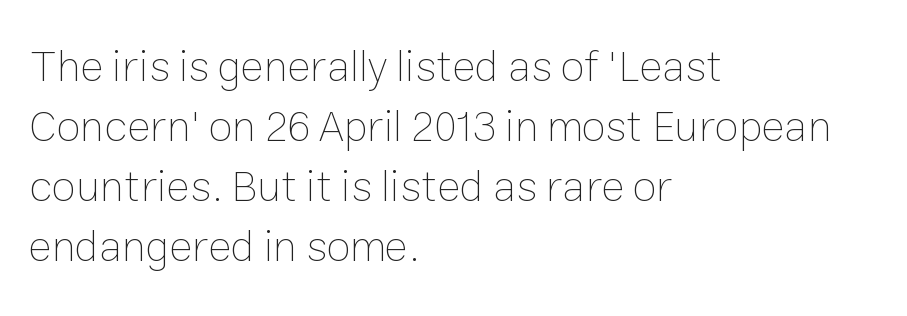
The image shows 44 px thin type, upright; set left-aligned, normal line spacing (1.36x), normal letter spacing, not underlined; low stroke contrast and a medium x-height.
